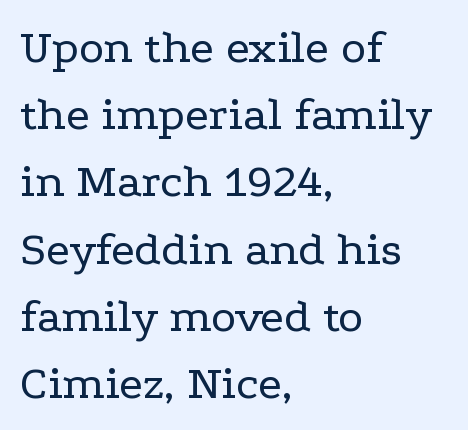
{"serif": "yes", "italic": "no", "bold": "no", "weight": "regular", "width": "wide", "stroke_contrast": "low", "x_height": "medium", "monospaced": "no", "underline": "no", "align": "left", "line_spacing": "normal", "line_spacing_ratio": 1.4, "letter_spacing": "normal", "letter_spacing_em": 0.0, "glyph_px": 48}
